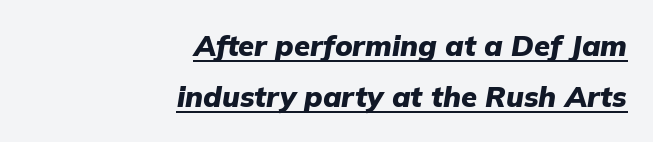
Q: Is the text bold? A: Yes.
Q: Is the text italic (slanted)? A: Yes, it leans right by about 9 degrees.
Q: Is the text underlined? A: Yes.
Q: How is the paragraph aligned? A: Right-aligned.
Q: Is the spacing between letters normal or unusually wide? A: Normal.
Q: Width (condensed, normal, or wide)? A: Normal.
Q: Stroke contrast? A: Low.
Q: x-height? A: Medium.
Q: Monospaced? A: No.
